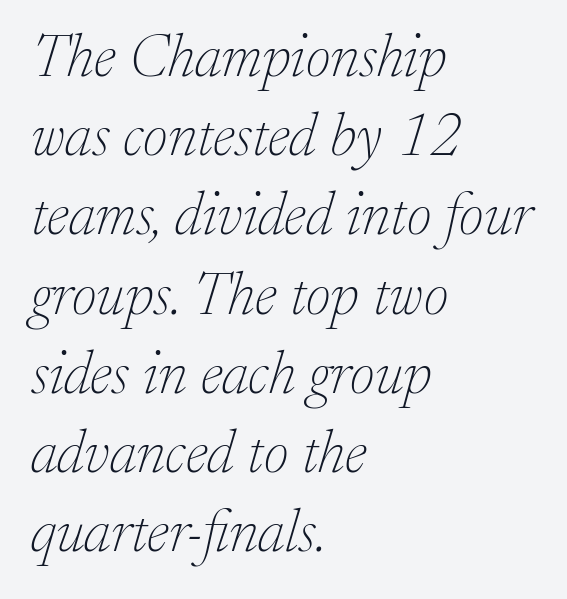
{"serif": "yes", "italic": "yes", "lean": "right", "slant_degrees": 17, "bold": "no", "weight": "thin", "width": "normal", "stroke_contrast": "low", "x_height": "medium", "monospaced": "no", "underline": "no", "align": "left", "line_spacing": "normal", "line_spacing_ratio": 1.32, "letter_spacing": "normal", "letter_spacing_em": 0.0, "glyph_px": 60}
